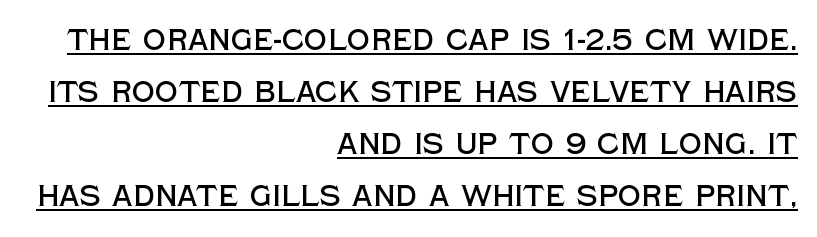
Check the space under the baseline: a stroke is drawn there. In terms of letterform style, serifs are entirely absent. Is this a fixed-width face? No — the glyphs have proportional, varying widths. You could call the tracking neutral — neither tight nor loose.
